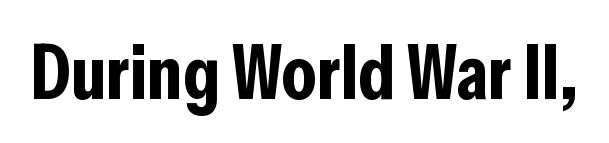
Q: Is the text bold? A: Yes.
Q: Is the text italic (slanted)? A: No, it is upright.
Q: Is the typeface a serif or a sans-serif typeface? A: Sans-serif.
Q: Is the text underlined? A: No.
Q: Is the spacing between letters normal or unusually wide? A: Normal.
Q: Width (condensed, normal, or wide)? A: Condensed.
Q: Stroke contrast? A: Low.
Q: x-height? A: Medium.
Q: Monospaced? A: No.
